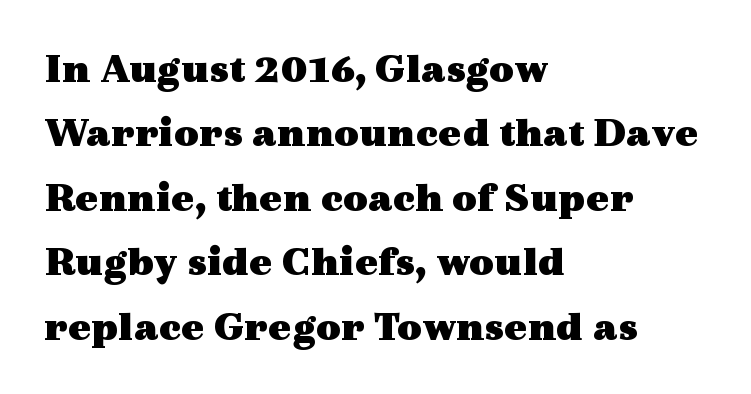
The image shows 43 px heavy, wide serif type, upright; set left-aligned, normal line spacing (1.5x), normal letter spacing, not underlined; a medium x-height.
